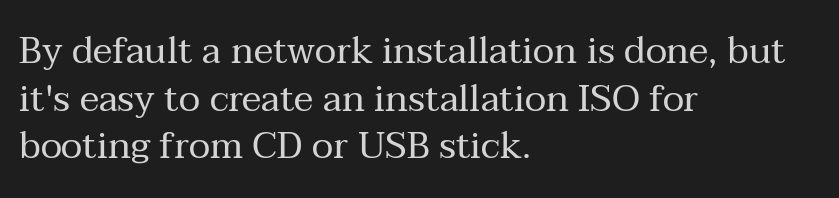
{"serif": "yes", "italic": "no", "bold": "no", "weight": "regular", "width": "normal", "stroke_contrast": "medium", "x_height": "medium", "monospaced": "no", "underline": "no", "align": "left", "line_spacing": "normal", "line_spacing_ratio": 1.29, "letter_spacing": "normal", "letter_spacing_em": 0.0, "glyph_px": 37}
